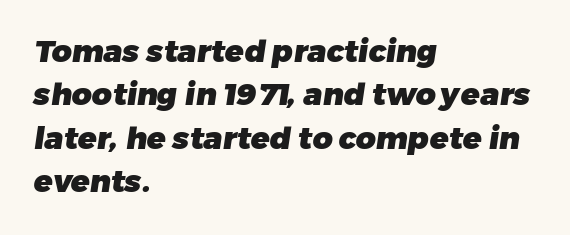
Q: Is the text bold? A: Yes.
Q: Is the typeface a serif or a sans-serif typeface? A: Sans-serif.
Q: Is the text underlined? A: No.
Q: How is the paragraph aligned? A: Left-aligned.
Q: Is the spacing between letters normal or unusually wide? A: Normal.
Q: Is the spacing between lines tight, normal or loose? A: Normal.
Q: Width (condensed, normal, or wide)? A: Normal.
Q: Stroke contrast? A: Low.
Q: x-height? A: Medium.
Q: Monospaced? A: No.
